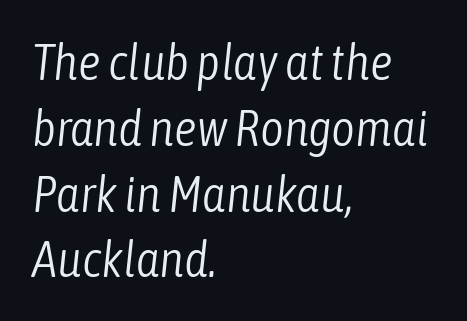
The image shows 51 px light, condensed type, italic (leaning right); set left-aligned, normal line spacing (1.29x), normal letter spacing, not underlined; low stroke contrast and a medium x-height.
